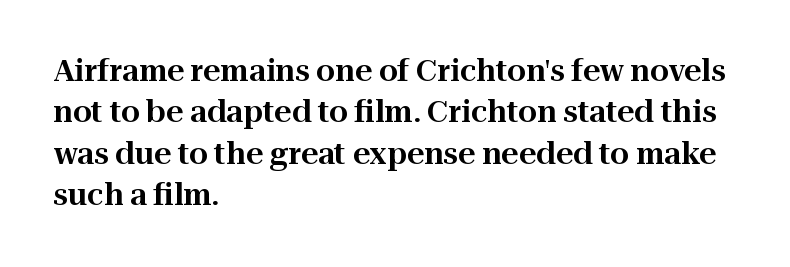
The image shows 30 px serif type, upright; set left-aligned, normal line spacing (1.38x), normal letter spacing, not underlined; high stroke contrast and a medium x-height.
